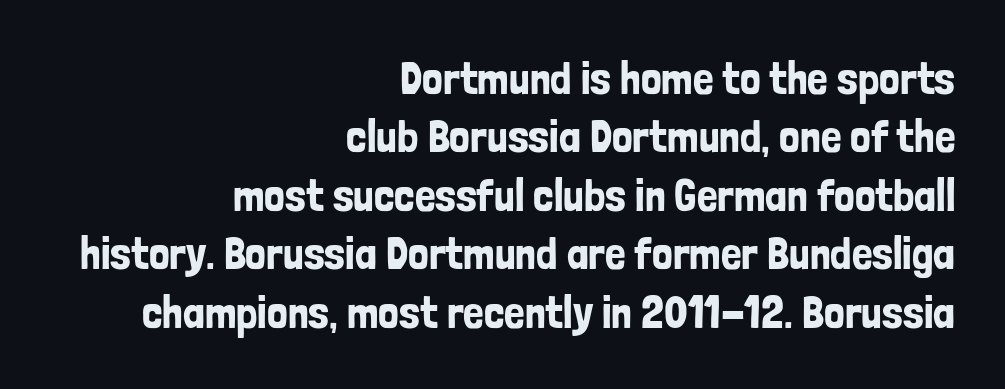
The image shows 46 px condensed sans-serif type, upright; set right-aligned, normal line spacing (1.27x), normal letter spacing, not underlined; low stroke contrast and a medium x-height.
